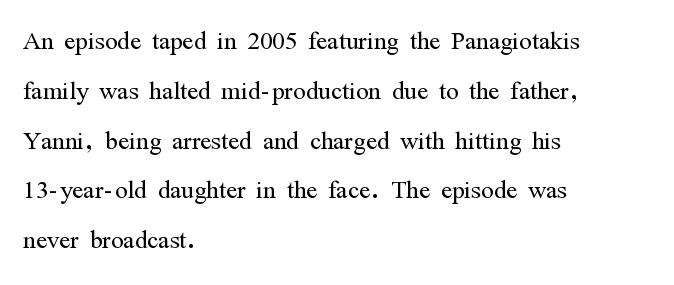
Q: Is the text bold? A: No.
Q: Is the text italic (slanted)? A: No, it is upright.
Q: Is the typeface a serif or a sans-serif typeface? A: Serif.
Q: Is the text underlined? A: No.
Q: How is the paragraph aligned? A: Left-aligned.
Q: Is the spacing between letters normal or unusually wide? A: Normal.
Q: Is the spacing between lines tight, normal or loose? A: Normal.
Q: Width (condensed, normal, or wide)? A: Condensed.
Q: Stroke contrast? A: Medium.
Q: x-height? A: Medium.
Q: Monospaced? A: No.
